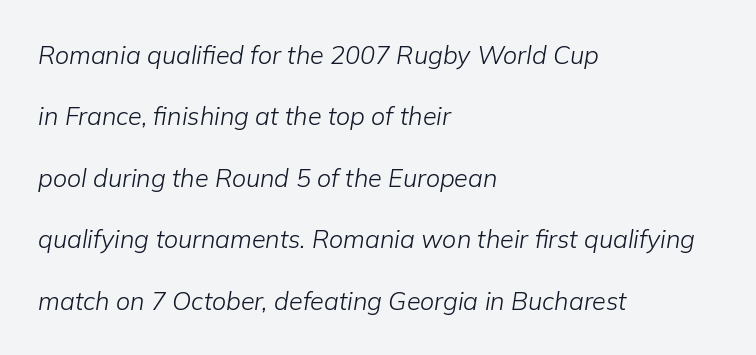
The image shows 25 px text type, italic (leaning right); set left-aligned, loose line spacing (2.46x), normal letter spacing, not underlined.
